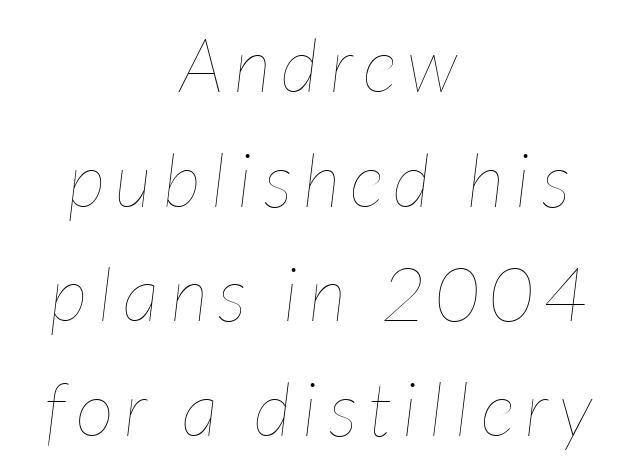
The image shows 75 px thin, condensed type, italic (leaning right); set centered, normal line spacing (1.53x), not underlined; low stroke contrast and a medium x-height.
